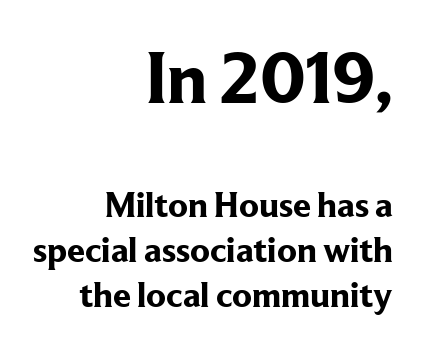
Examine the stroke ends and you'll spot serifs. The strip under each line holds only bare page. Leading: standard. Type size steps down from the first block to the second. Does the weight exceed regular? Yes, all the way to bold.
